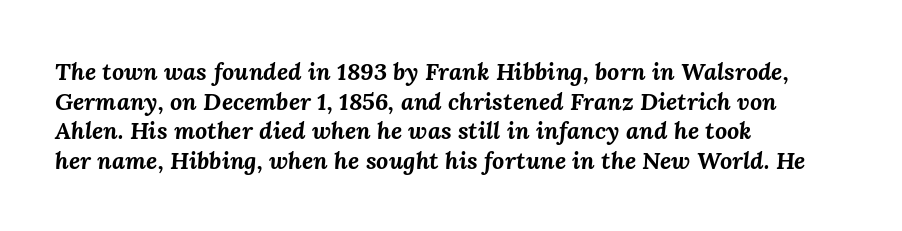
Check under the words: just untouched page. The passage is arranged the way most books set body copy — flush left. The type is set solid horizontally, with unmodified tracking. In terms of posture, this sample is oblique. Typesetter's note: full bold, strokes at maximum text heaviness.
